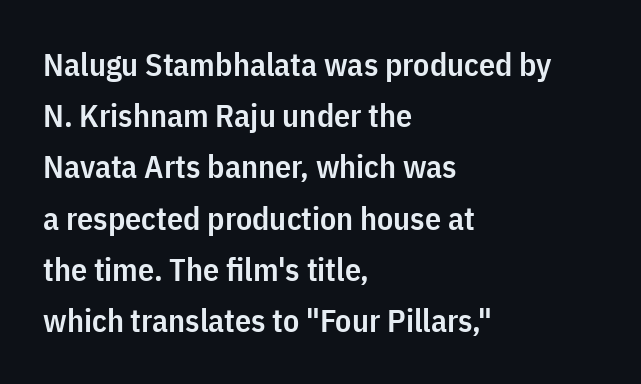
Q: Is the text bold? A: Semi-bold.
Q: Is the text italic (slanted)? A: No, it is upright.
Q: Is the typeface a serif or a sans-serif typeface? A: Sans-serif.
Q: Is the text underlined? A: No.
Q: How is the paragraph aligned? A: Left-aligned.
Q: Is the spacing between letters normal or unusually wide? A: Normal.
Q: Is the spacing between lines tight, normal or loose? A: Normal.
Q: Width (condensed, normal, or wide)? A: Condensed.
Q: Stroke contrast? A: Low.
Q: x-height? A: Medium.
Q: Monospaced? A: No.
